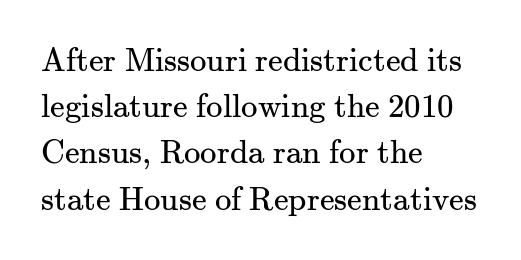
{"serif": "yes", "italic": "no", "bold": "no", "weight": "regular", "width": "normal", "stroke_contrast": "medium", "x_height": "small", "monospaced": "no", "underline": "no", "align": "left", "line_spacing": "normal", "line_spacing_ratio": 1.4, "letter_spacing": "normal", "letter_spacing_em": 0.0, "glyph_px": 33}
